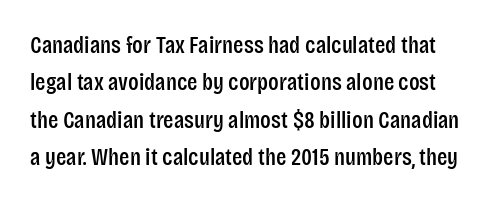
The image shows 24 px text type, upright; set normal line spacing (1.56x), normal letter spacing, not underlined.
